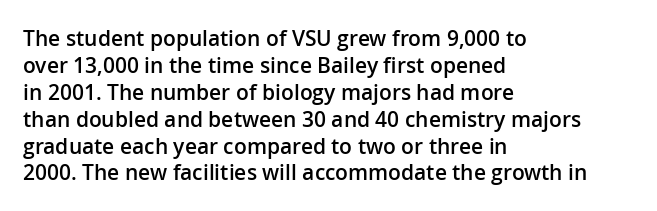
Posture: upright roman. Glance below the letters and you will spot only blank space. Its strokes are somewhat broadened, the hallmark of semibold type. Typeset ragged right — the left edge is the straight one.
